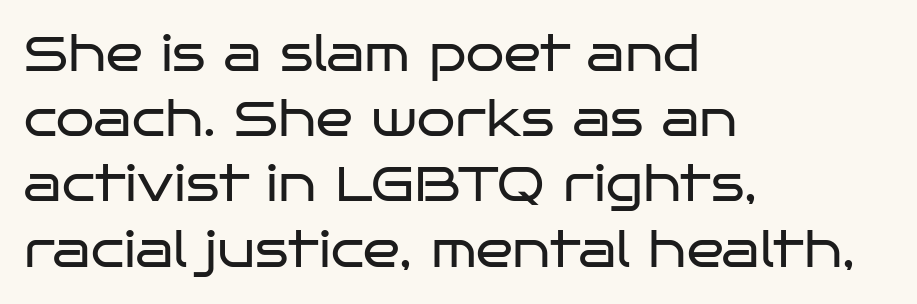
{"serif": "no", "italic": "no", "bold": "no", "weight": "regular", "width": "wide", "stroke_contrast": "low", "x_height": "large", "monospaced": "no", "underline": "no", "align": "left", "line_spacing": "normal", "line_spacing_ratio": 1.33, "letter_spacing": "normal", "letter_spacing_em": 0.0, "glyph_px": 49}
